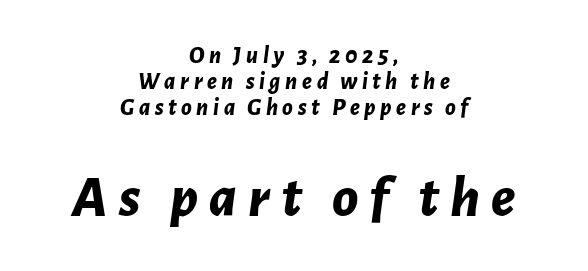
{"italic": "yes", "lean": "right", "slant_degrees": 7, "bold": "yes", "weight": "bold", "width": "normal", "stroke_contrast": "low", "x_height": "medium", "monospaced": "no", "underline": "no", "align": "center", "line_spacing": "tight", "line_spacing_ratio": 1.08, "larger_block": "second", "size_ratio": 2.46, "glyph_px": 59}
